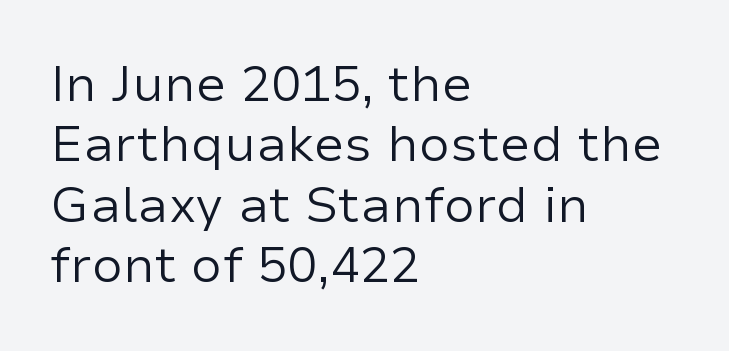
The strokes carry an ordinary text weight at most. The setting favours the left margin, as ordinary paragraphs usually do. How are the letters spaced? Ordinarily, with no added tracking. You could not count columns in this text — the font is proportionally spaced. These lines were composed using upright roman letters. Words float on clear page, feet unadorned.
